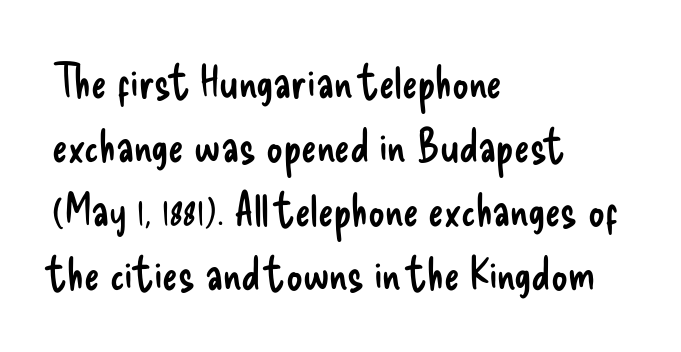
Q: Is the text bold? A: No.
Q: Is the text italic (slanted)? A: No, it is upright.
Q: Is the typeface a serif or a sans-serif typeface? A: Sans-serif.
Q: Is the text underlined? A: No.
Q: How is the paragraph aligned? A: Left-aligned.
Q: Is the spacing between letters normal or unusually wide? A: Normal.
Q: Is the spacing between lines tight, normal or loose? A: Normal.
Q: Width (condensed, normal, or wide)? A: Condensed.
Q: Stroke contrast? A: Low.
Q: x-height? A: Small.
Q: Monospaced? A: No.
